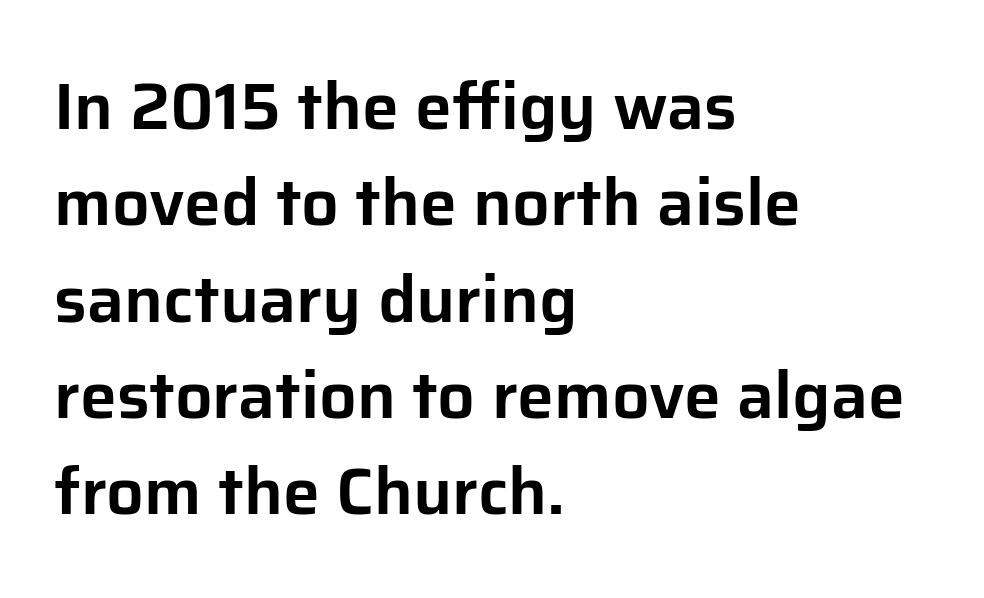
{"serif": "no", "italic": "no", "width": "normal", "stroke_contrast": "low", "x_height": "medium", "monospaced": "no", "underline": "no", "align": "left", "line_spacing": "normal", "line_spacing_ratio": 1.46, "letter_spacing": "normal", "letter_spacing_em": 0.0, "glyph_px": 66}
